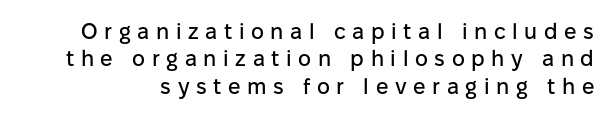
Q: Is the text italic (slanted)? A: No, it is upright.
Q: Is the text underlined? A: No.
Q: Is the spacing between letters normal or unusually wide? A: Unusually wide.
Q: Is the spacing between lines tight, normal or loose? A: Normal.
